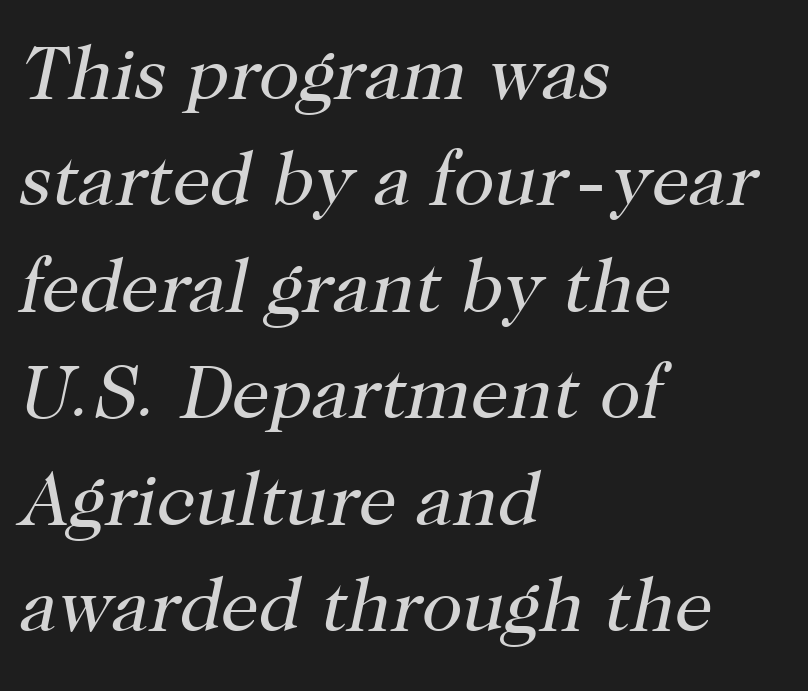
The image shows 75 px regular-weight serif type, italic (leaning right); set left-aligned, normal line spacing (1.42x), normal letter spacing, not underlined; high stroke contrast and a medium x-height.
